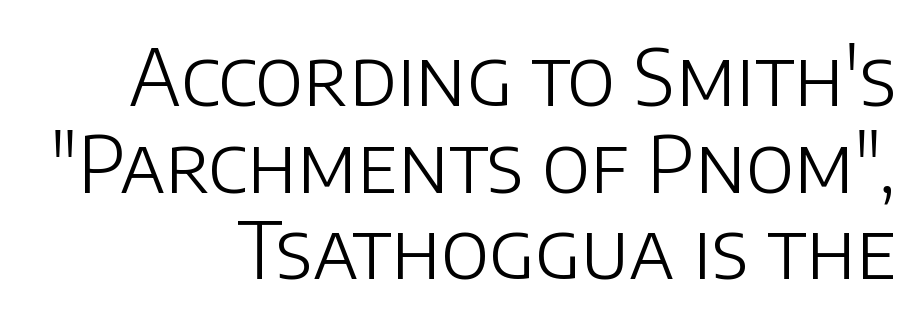
The image shows 78 px light sans-serif type, upright; set right-aligned, tight line spacing (1.11x), normal letter spacing, not underlined; low stroke contrast and a large x-height.
